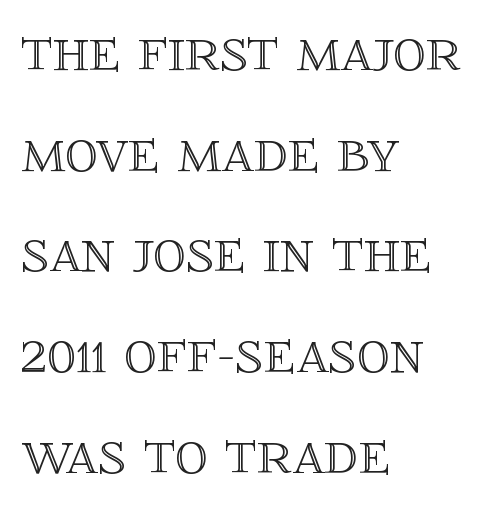
The image shows 65 px text type, upright; set left-aligned, normal line spacing (1.55x), normal letter spacing, not underlined; a large x-height.
